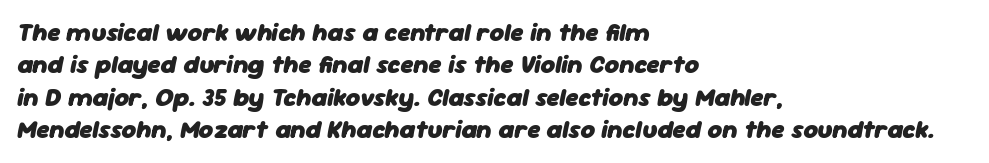
Q: Is the text bold? A: Yes.
Q: Is the text italic (slanted)? A: Yes, it leans right by about 11 degrees.
Q: Is the text underlined? A: No.
Q: How is the paragraph aligned? A: Left-aligned.
Q: Is the spacing between letters normal or unusually wide? A: Normal.
Q: Is the spacing between lines tight, normal or loose? A: Normal.
